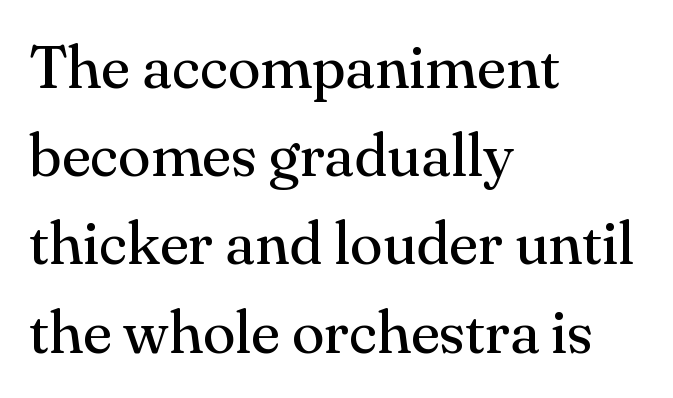
The image shows 60 px regular-weight serif type, upright; set left-aligned, normal line spacing (1.47x), normal letter spacing, not underlined; medium stroke contrast and a small x-height.
